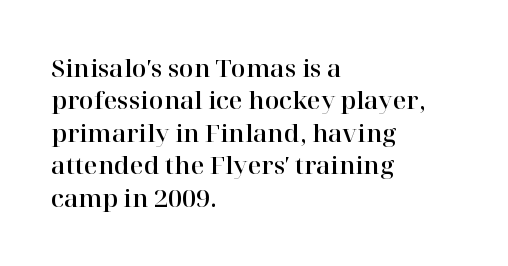
{"italic": "no", "underline": "no", "align": "left", "line_spacing": "normal", "line_spacing_ratio": 1.35, "letter_spacing": "normal", "letter_spacing_em": 0.0, "glyph_px": 24}
